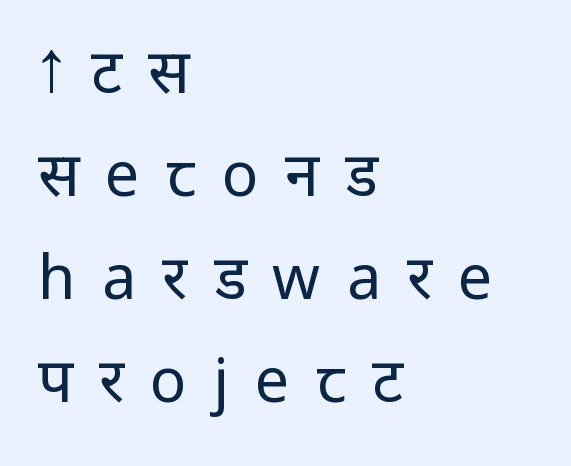
The image shows 61 px regular-weight sans-serif type, upright; set left-aligned, normal line spacing (1.69x), unusually wide letter spacing (+0.43 em), not underlined; low stroke contrast and a medium x-height.
